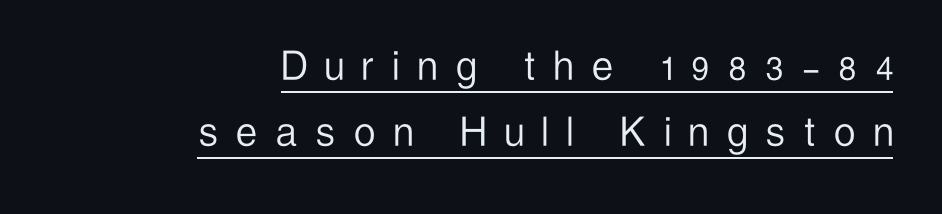
The image shows 47 px light, condensed sans-serif type, upright; set right-aligned, normal line spacing (1.4x), unusually wide letter spacing (+0.41 em), underlined; low stroke contrast and a medium x-height.
